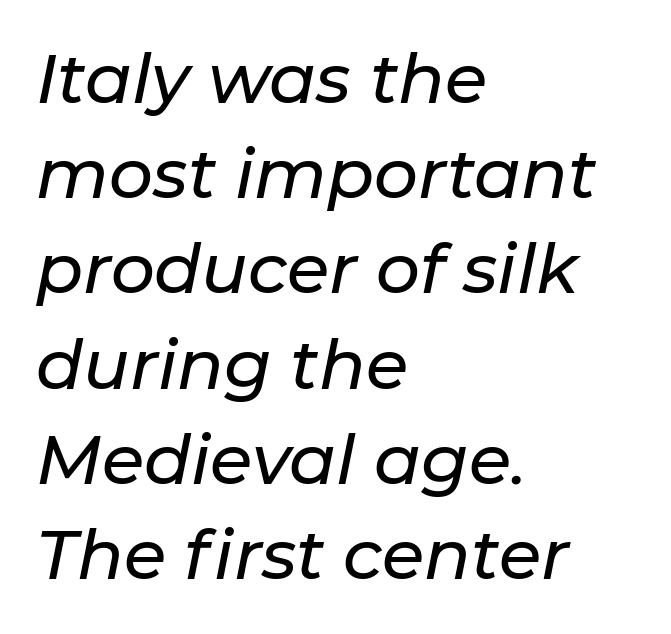
Q: Is the text italic (slanted)? A: Yes, it leans right by about 11 degrees.
Q: Is the text underlined? A: No.
Q: How is the paragraph aligned? A: Left-aligned.
Q: Is the spacing between letters normal or unusually wide? A: Normal.
Q: Is the spacing between lines tight, normal or loose? A: Normal.
Q: Width (condensed, normal, or wide)? A: Normal.
Q: Stroke contrast? A: Low.
Q: x-height? A: Medium.
Q: Monospaced? A: No.
